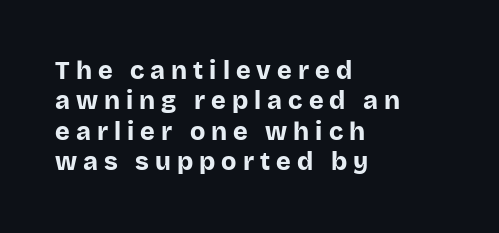
Lines of text with bare space underneath. This is heavy type, rendered in bold. The paragraph has a hard left edge and a soft right edge. The rendering inserts visible extra space after every character.
